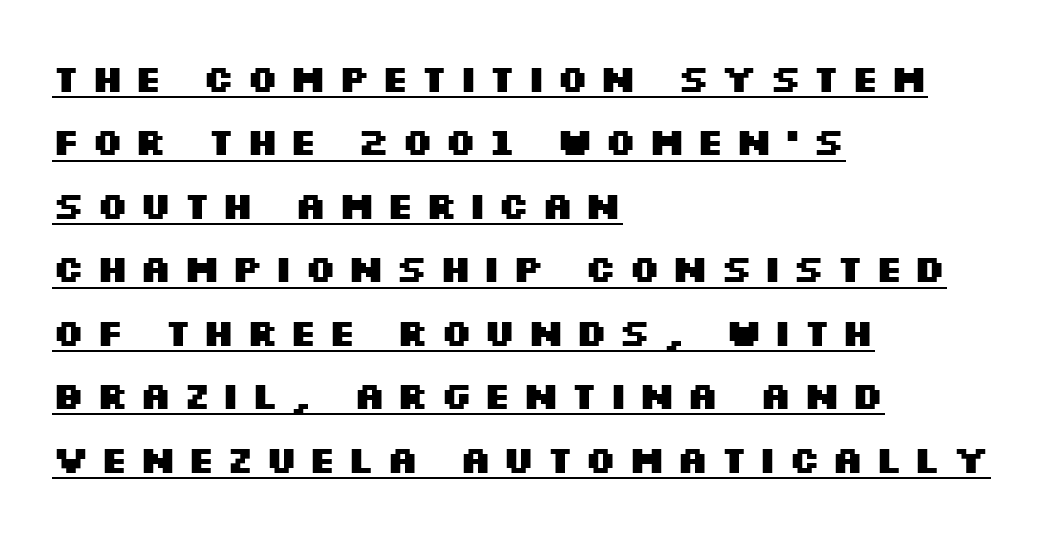
{"serif": "no", "italic": "no", "bold": "yes", "weight": "heavy", "width": "wide", "stroke_contrast": "medium", "x_height": "large", "monospaced": "no", "underline": "yes", "align": "left", "line_spacing": "normal", "line_spacing_ratio": 1.67, "letter_spacing": "wide", "letter_spacing_em": 0.27, "glyph_px": 38}
